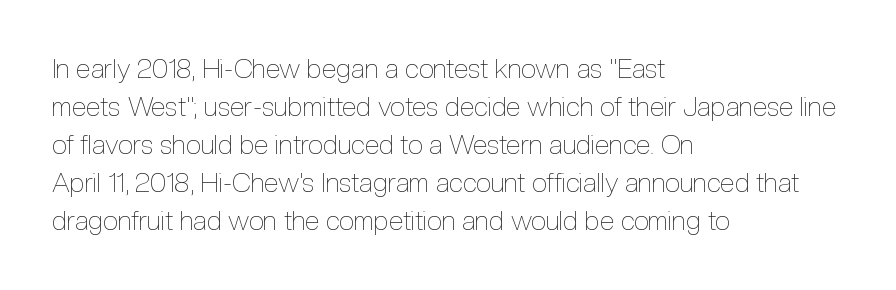
{"italic": "no", "bold": "no", "underline": "no", "align": "left", "line_spacing": "normal", "line_spacing_ratio": 1.41, "letter_spacing": "normal", "letter_spacing_em": 0.0, "glyph_px": 27}
